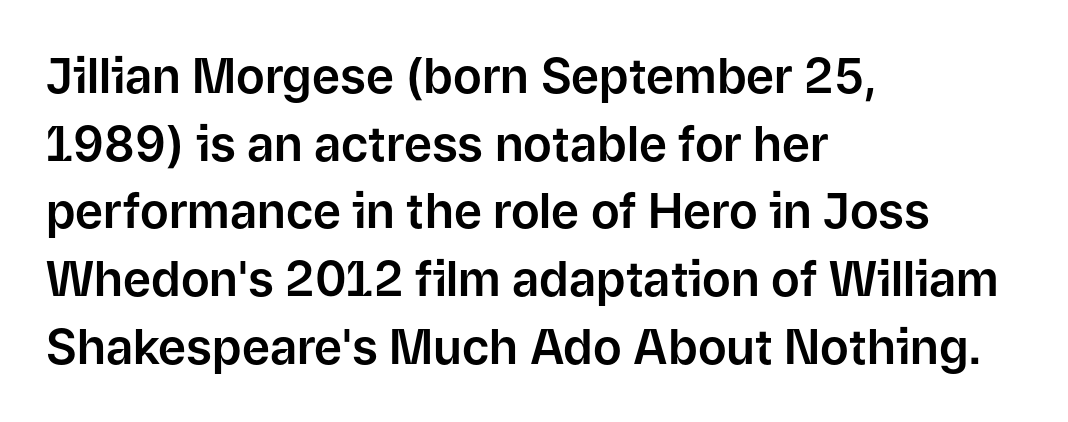
Vertical strokes here are truly vertical. The characters display no serif detailing; their extremities are plain. Proportional: the letters do not fall into vertical columns. The gap between lines stays unmarked. Left-aligned paragraph, ragged on the right.
